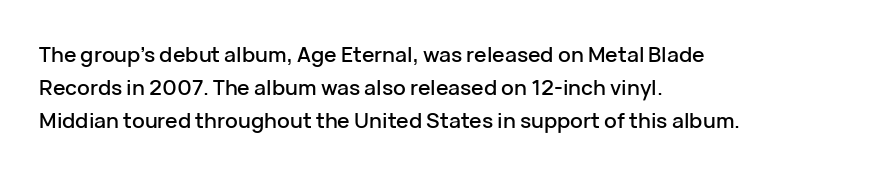
Q: Is the text italic (slanted)? A: No, it is upright.
Q: Is the text underlined? A: No.
Q: How is the paragraph aligned? A: Left-aligned.
Q: Is the spacing between letters normal or unusually wide? A: Normal.
Q: Is the spacing between lines tight, normal or loose? A: Normal.
